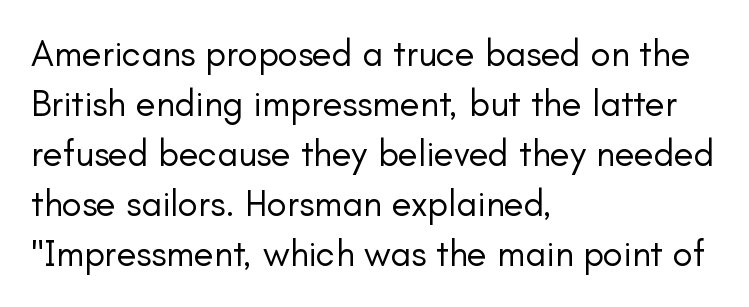
{"serif": "no", "italic": "no", "bold": "no", "weight": "regular", "width": "normal", "stroke_contrast": "low", "x_height": "small", "monospaced": "no", "underline": "no", "align": "left", "line_spacing": "normal", "line_spacing_ratio": 1.35, "letter_spacing": "normal", "letter_spacing_em": 0.0, "glyph_px": 37}
